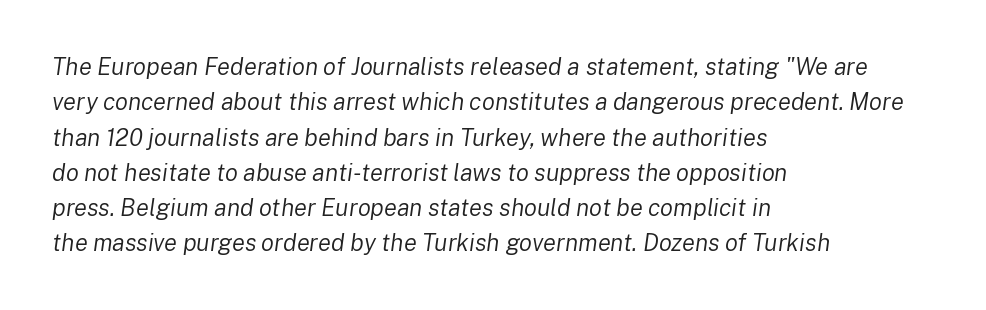
{"italic": "yes", "lean": "right", "slant_degrees": 8, "bold": "no", "underline": "no", "align": "left", "line_spacing": "normal", "line_spacing_ratio": 1.47, "letter_spacing": "normal", "letter_spacing_em": 0.0, "glyph_px": 24}
